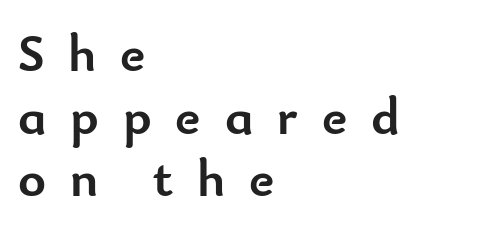
Q: Is the text bold? A: Yes.
Q: Is the text italic (slanted)? A: No, it is upright.
Q: Is the typeface a serif or a sans-serif typeface? A: Sans-serif.
Q: Is the text underlined? A: No.
Q: How is the paragraph aligned? A: Left-aligned.
Q: Is the spacing between letters normal or unusually wide? A: Unusually wide.
Q: Width (condensed, normal, or wide)? A: Normal.
Q: Stroke contrast? A: Low.
Q: x-height? A: Small.
Q: Monospaced? A: No.
